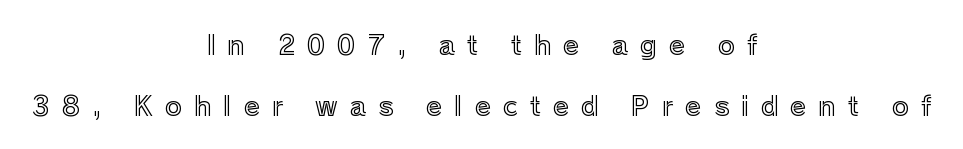
The image shows 26 px text type, upright; set centered, loose line spacing (2.35x), unusually wide letter spacing (+0.46 em), not underlined.
